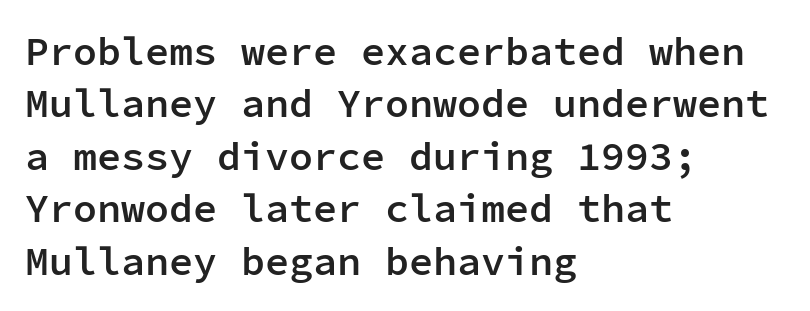
Q: Is the text bold? A: Semi-bold.
Q: Is the text italic (slanted)? A: No, it is upright.
Q: Is the typeface a serif or a sans-serif typeface? A: Sans-serif.
Q: Is the text underlined? A: No.
Q: How is the paragraph aligned? A: Left-aligned.
Q: Is the spacing between letters normal or unusually wide? A: Normal.
Q: Is the spacing between lines tight, normal or loose? A: Normal.
Q: Width (condensed, normal, or wide)? A: Normal.
Q: Stroke contrast? A: Low.
Q: x-height? A: Medium.
Q: Monospaced? A: Yes.
